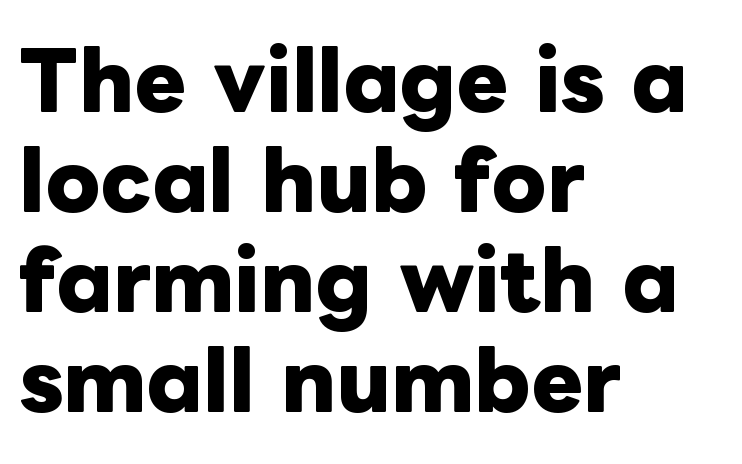
The image shows 78 px heavy type, upright; set left-aligned, normal line spacing (1.28x), normal letter spacing, not underlined; low stroke contrast and a medium x-height.
